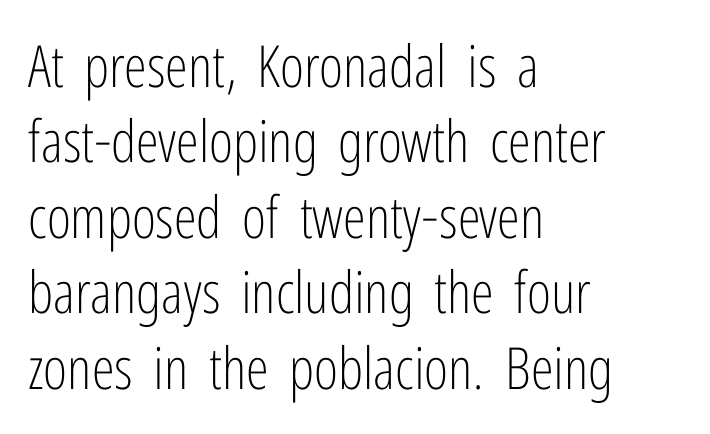
The image shows 58 px light, condensed sans-serif type, upright; set left-aligned, normal line spacing (1.3x), normal letter spacing, not underlined; low stroke contrast and a medium x-height.
